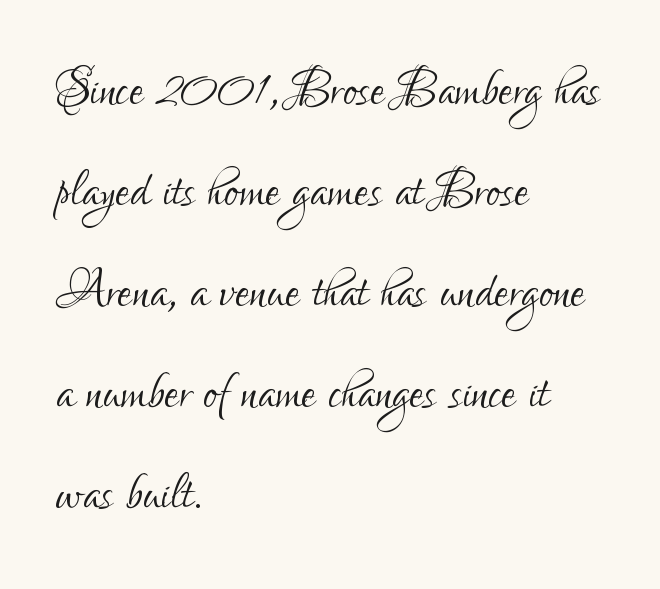
Nothing heavy about these letters — not bold at all. If you drew a ruler down the left edge, every line would touch it. Spacing between characters is what you'd get straight out of the box. The baseline area is clear.
